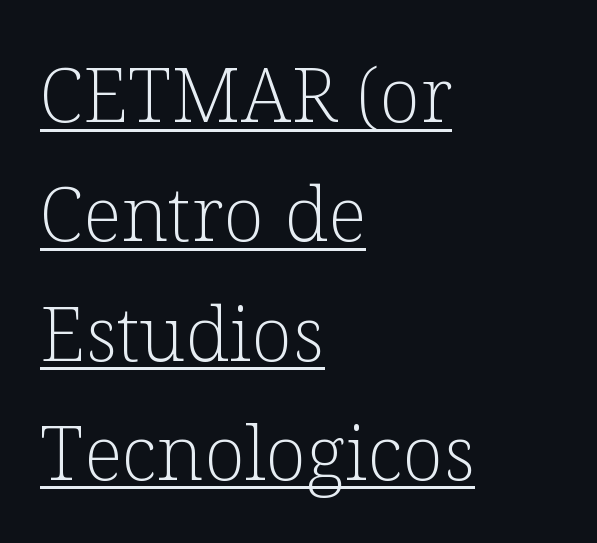
The image shows 76 px light serif type, upright; set left-aligned, normal line spacing (1.57x), normal letter spacing, underlined; low stroke contrast and a medium x-height.
